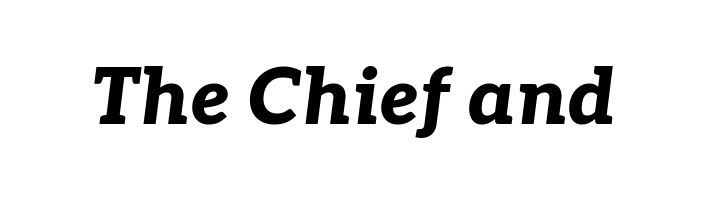
The image shows 78 px bold type, italic (leaning right); set normal letter spacing, not underlined; low stroke contrast and a medium x-height.
